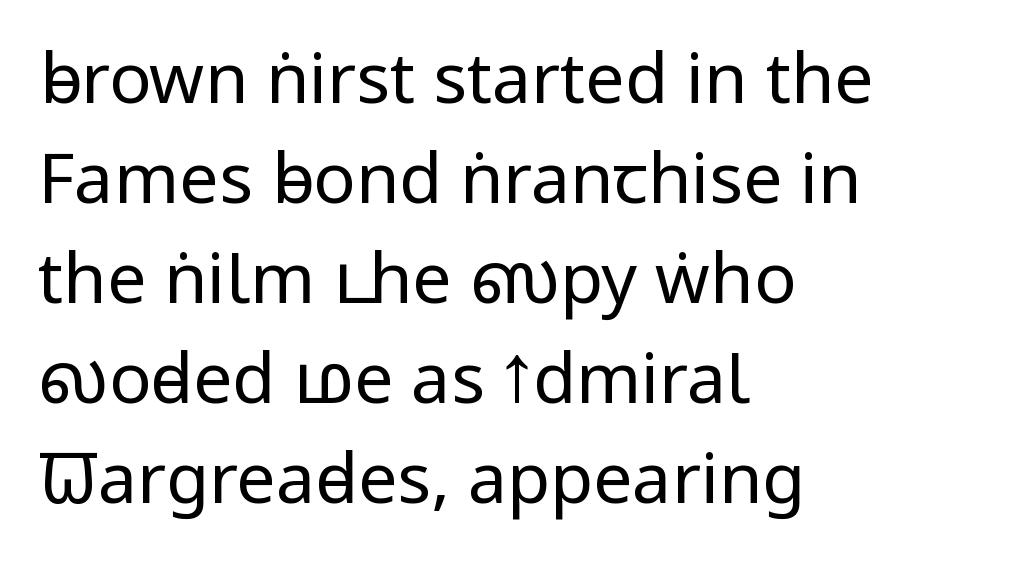
Q: Is the text bold? A: No.
Q: Is the text italic (slanted)? A: No, it is upright.
Q: Is the typeface a serif or a sans-serif typeface? A: Sans-serif.
Q: Is the text underlined? A: No.
Q: How is the paragraph aligned? A: Left-aligned.
Q: Is the spacing between letters normal or unusually wide? A: Normal.
Q: Is the spacing between lines tight, normal or loose? A: Normal.
Q: Width (condensed, normal, or wide)? A: Condensed.
Q: Stroke contrast? A: Low.
Q: x-height? A: Large.
Q: Monospaced? A: No.
